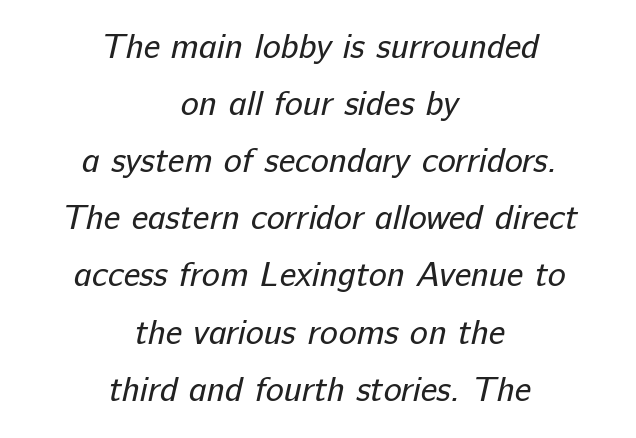
{"serif": "no", "bold": "no", "weight": "regular", "width": "normal", "stroke_contrast": "low", "x_height": "medium", "monospaced": "no", "underline": "no", "align": "center", "line_spacing": "normal", "line_spacing_ratio": 1.68, "letter_spacing": "normal", "letter_spacing_em": 0.0, "glyph_px": 34}
